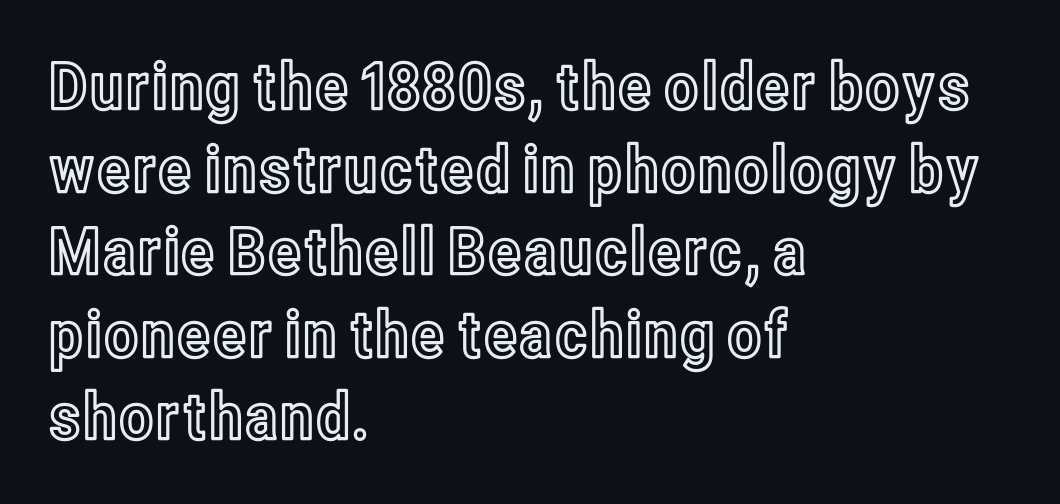
{"italic": "no", "width": "condensed", "x_height": "medium", "monospaced": "no", "underline": "no", "align": "left", "line_spacing": "normal", "line_spacing_ratio": 1.27, "letter_spacing": "normal", "letter_spacing_em": 0.0, "glyph_px": 65}
